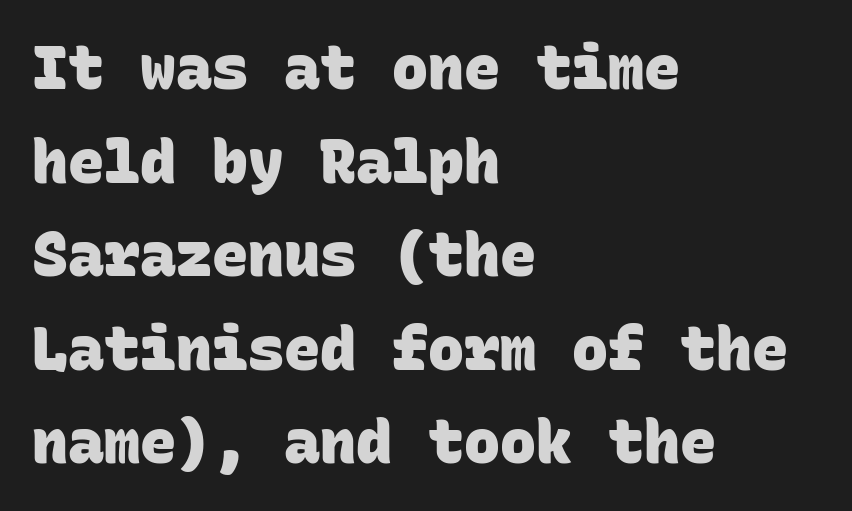
Q: Is the text bold? A: Yes.
Q: Is the typeface a serif or a sans-serif typeface? A: Sans-serif.
Q: Is the text underlined? A: No.
Q: How is the paragraph aligned? A: Left-aligned.
Q: Is the spacing between letters normal or unusually wide? A: Normal.
Q: Is the spacing between lines tight, normal or loose? A: Normal.
Q: Width (condensed, normal, or wide)? A: Normal.
Q: Stroke contrast? A: Low.
Q: x-height? A: Large.
Q: Monospaced? A: Yes.
